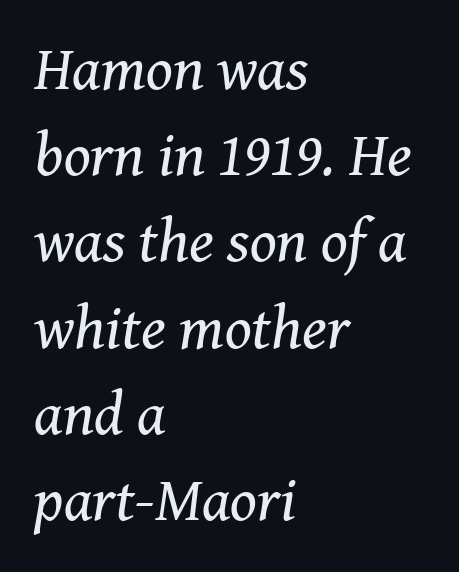
{"serif": "yes", "italic": "yes", "lean": "right", "slant_degrees": 8, "bold": "no", "weight": "regular", "width": "normal", "stroke_contrast": "medium", "x_height": "medium", "monospaced": "no", "underline": "no", "align": "left", "line_spacing": "normal", "line_spacing_ratio": 1.39, "letter_spacing": "normal", "letter_spacing_em": 0.0, "glyph_px": 62}
